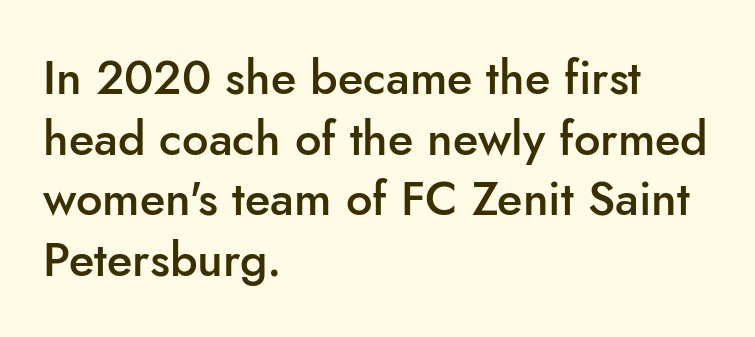
{"serif": "no", "italic": "no", "bold": "semi", "weight": "semibold", "width": "normal", "stroke_contrast": "low", "x_height": "small", "monospaced": "no", "underline": "no", "align": "left", "line_spacing": "normal", "line_spacing_ratio": 1.29, "letter_spacing": "normal", "letter_spacing_em": 0.0, "glyph_px": 47}
